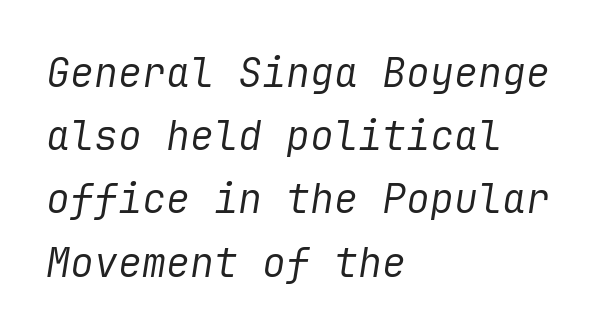
Caption: face not bold, strokes unweighted. Teacher's note: observe the even left margin — that is flush-left alignment. This sample uses plain, unmodified letter spacing. Successive baselines arrive at the customary interval. Descenders are the only things crossing below the line. Slant detected: the letters are inclined.
